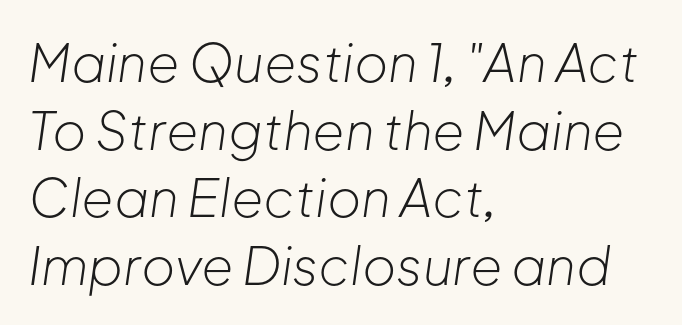
Q: Is the text bold? A: No.
Q: Is the text italic (slanted)? A: Yes, it leans right by about 8 degrees.
Q: Is the text underlined? A: No.
Q: How is the paragraph aligned? A: Left-aligned.
Q: Is the spacing between letters normal or unusually wide? A: Normal.
Q: Is the spacing between lines tight, normal or loose? A: Normal.
Q: Width (condensed, normal, or wide)? A: Normal.
Q: Stroke contrast? A: Low.
Q: x-height? A: Medium.
Q: Monospaced? A: No.
